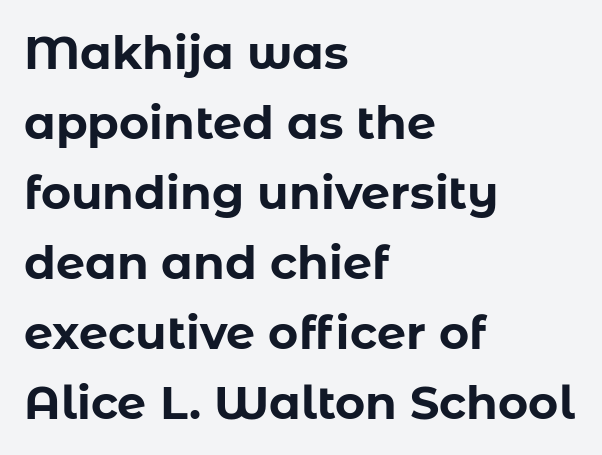
Words appear dense and cohesive because spacing is normal. Plain, unruled lines of type. Alignment: flush left. Heft: maximum for text — a bold. The block of text has a typical density, with ordinary space between rows. Think of a printed novel: that variable character pitch is what you see here.
